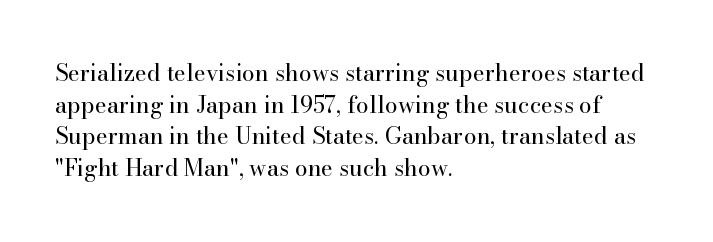
The image shows 23 px text type, upright; set left-aligned, normal line spacing (1.38x), normal letter spacing, not underlined.
